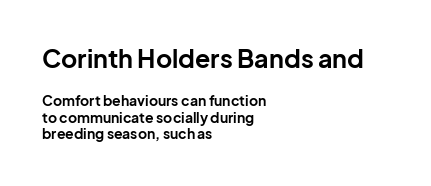
Q: Is the text bold? A: Yes.
Q: Is the text italic (slanted)? A: No, it is upright.
Q: Is the text underlined? A: No.
Q: How is the paragraph aligned? A: Left-aligned.
Q: Is the spacing between letters normal or unusually wide? A: Normal.
Q: Which block of text is set in a larger size, the first (top) or the second (bottom)? A: The first (top) one.
